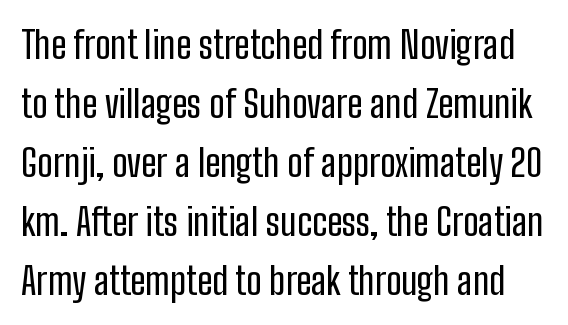
{"serif": "no", "italic": "no", "width": "condensed", "stroke_contrast": "low", "x_height": "medium", "monospaced": "no", "underline": "no", "line_spacing": "normal", "line_spacing_ratio": 1.55, "letter_spacing": "normal", "letter_spacing_em": 0.0, "glyph_px": 38}
